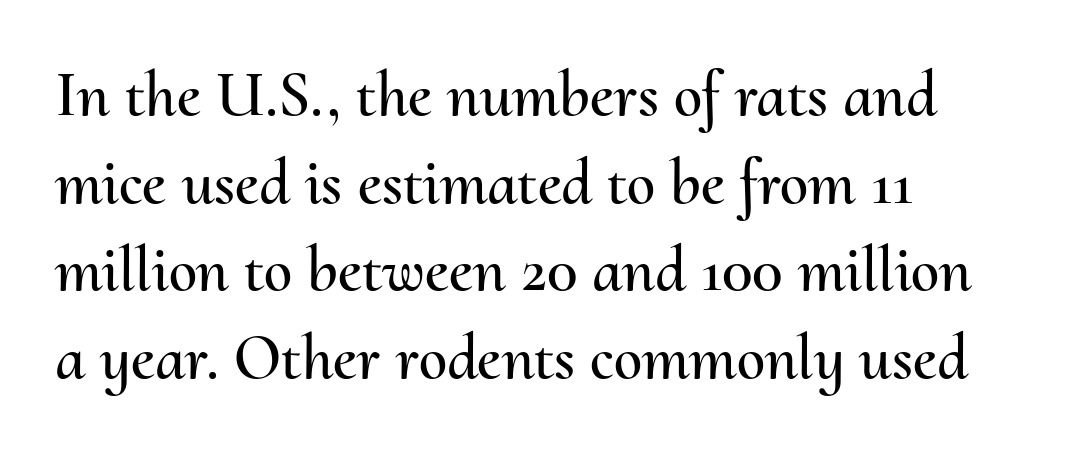
{"italic": "no", "width": "normal", "stroke_contrast": "medium", "x_height": "small", "monospaced": "no", "underline": "no", "align": "left", "line_spacing": "normal", "line_spacing_ratio": 1.37, "letter_spacing": "normal", "letter_spacing_em": 0.0, "glyph_px": 64}
